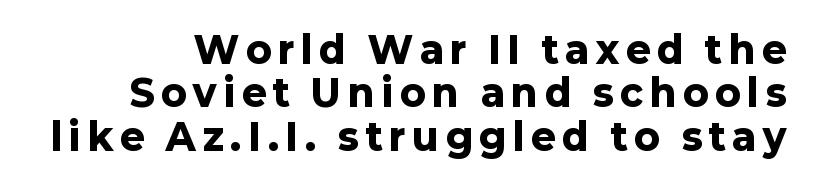
The image shows 37 px heavy sans-serif type, upright; set line spacing 1.17x, not underlined; low stroke contrast and a medium x-height.
